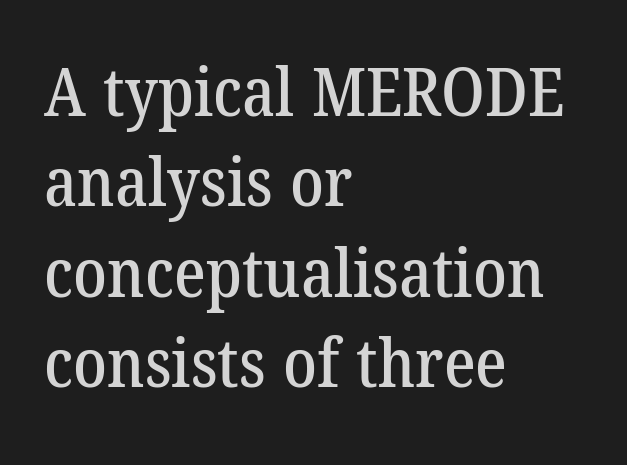
{"serif": "yes", "width": "normal", "stroke_contrast": "low", "x_height": "medium", "monospaced": "no", "underline": "no", "align": "left", "line_spacing": "normal", "line_spacing_ratio": 1.35, "letter_spacing": "normal", "letter_spacing_em": 0.0, "glyph_px": 67}
